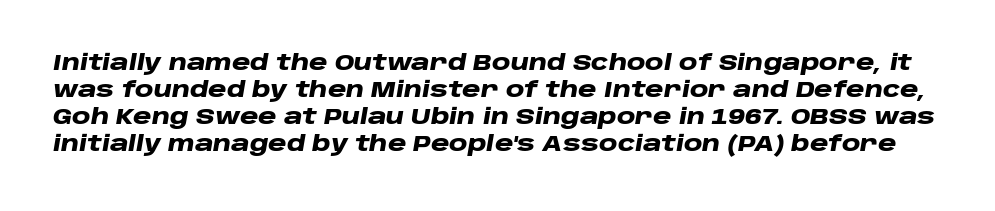
{"italic": "yes", "lean": "right", "slant_degrees": 10, "bold": "yes", "underline": "no", "line_spacing": "normal", "line_spacing_ratio": 1.29, "letter_spacing": "normal", "letter_spacing_em": 0.0, "glyph_px": 21}
